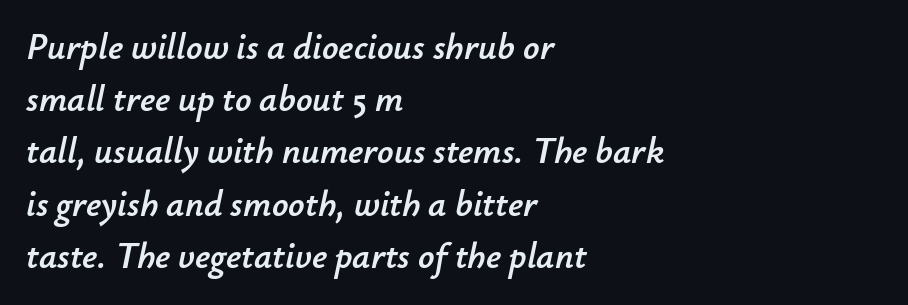
{"italic": "yes", "lean": "right", "slant_degrees": 12, "width": "normal", "stroke_contrast": "low", "x_height": "small", "monospaced": "no", "underline": "no", "align": "left", "line_spacing": "normal", "line_spacing_ratio": 1.45, "letter_spacing": "normal", "letter_spacing_em": 0.0, "glyph_px": 36}
